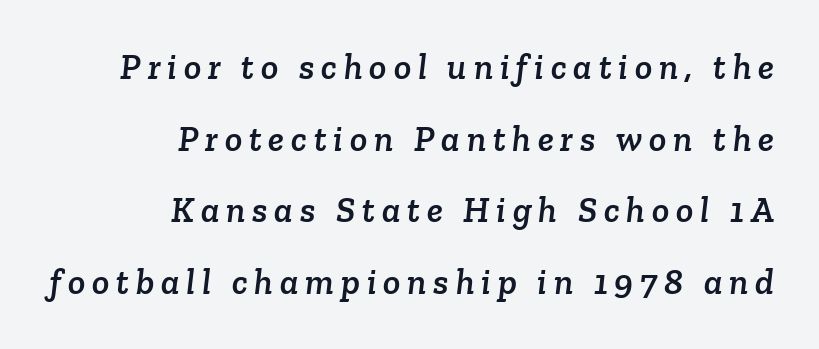
{"serif": "yes", "width": "normal", "stroke_contrast": "low", "x_height": "medium", "monospaced": "no", "underline": "no", "align": "right", "line_spacing": "loose", "line_spacing_ratio": 1.99, "glyph_px": 36}
